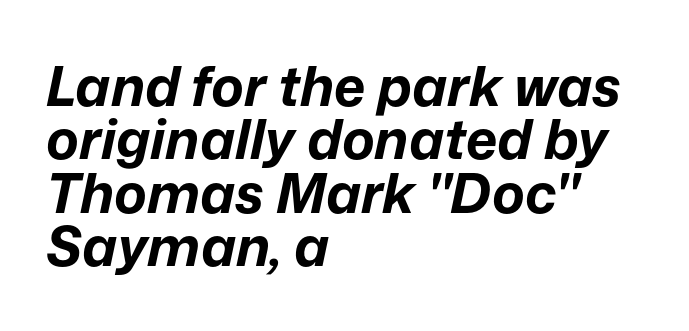
Is there much room between lines? No — they nearly touch. Has an underline been added? It has not. Caption: standard tracking, unaltered. You could not count columns in this text — the font is proportionally spaced. Thick stems and heavy bowls — unmistakably bold. Line starts are locked; line ends wander.
